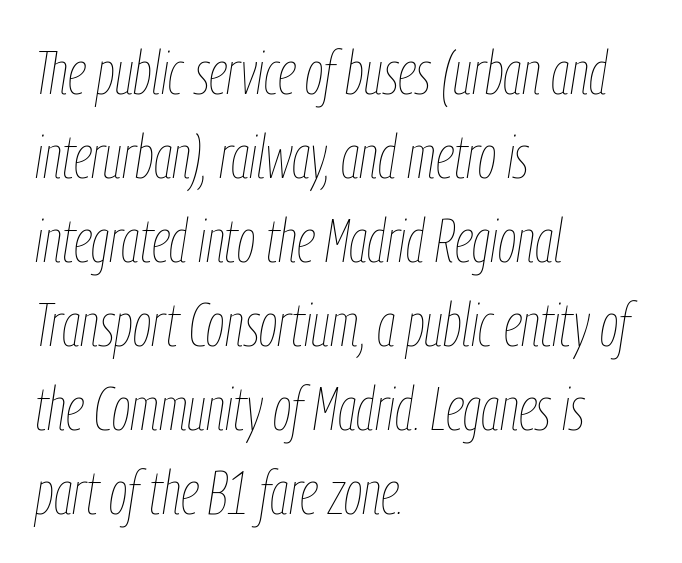
The image shows 60 px thin, condensed type, italic (leaning right); set left-aligned, normal line spacing (1.4x), normal letter spacing, not underlined; low stroke contrast and a medium x-height.
